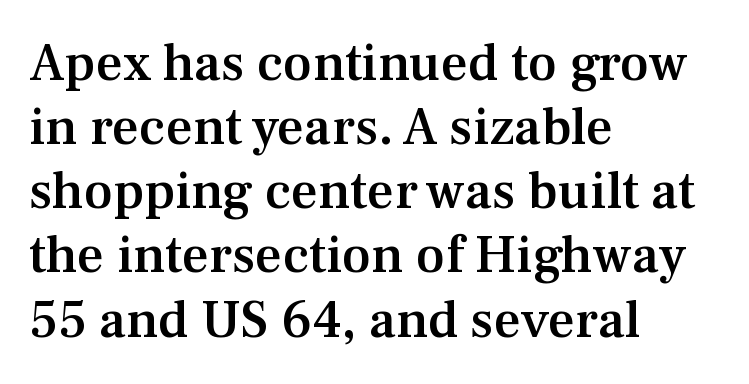
This rendering leaves character spacing at its baseline value. Character widths vary here, with narrow letters taking less room than wide ones. Style check: upright. Typographic density is moderately raised because the face is semibold. I'd call this a serif setting — the letters wear small feet.
